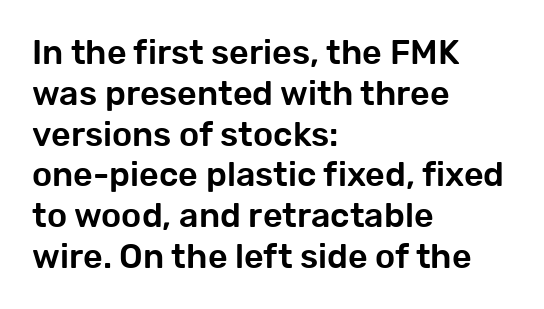
Q: Is the text italic (slanted)? A: No, it is upright.
Q: Is the typeface a serif or a sans-serif typeface? A: Sans-serif.
Q: Is the text underlined? A: No.
Q: How is the paragraph aligned? A: Left-aligned.
Q: Is the spacing between letters normal or unusually wide? A: Normal.
Q: Width (condensed, normal, or wide)? A: Normal.
Q: Stroke contrast? A: Low.
Q: x-height? A: Medium.
Q: Monospaced? A: No.
